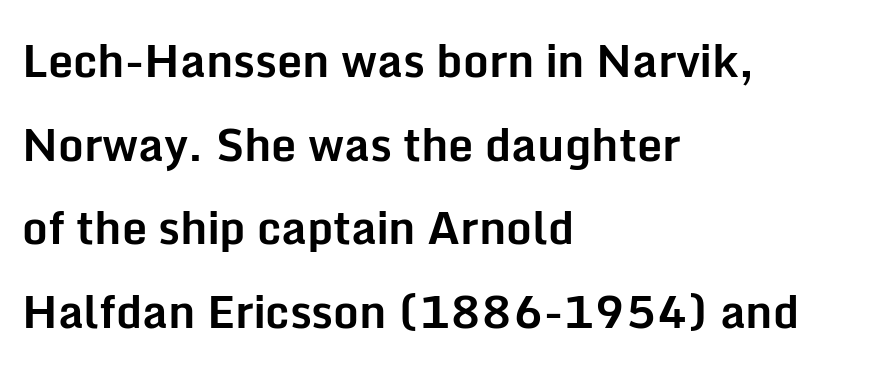
How are the letters spaced? Ordinarily, with no added tracking. Decoration check: the copy has no underline. Here the designer chose a conventional face with non-uniform glyph widths. Look at the stroke-to-counter ratio: heavy, a bold. Tall strokes in this sample are plumb rather than angled. The rendering shows plain stroke endings on the letterforms — a sans-serif design.
